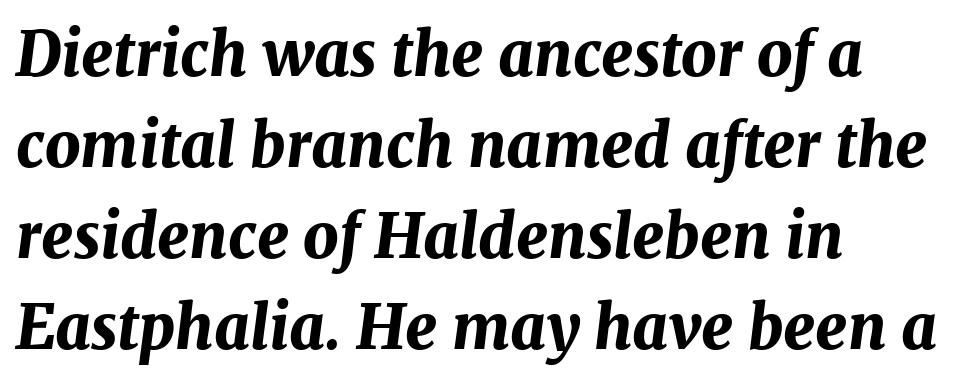
The line-height multiplier appears to be the usual default. Plenty of ink on the page — the face is bold. Italic? Definitely — the glyphs are oblique. Where is the straight margin? On the left. Here the glyphs are tracked normally, forming tight word shapes.
